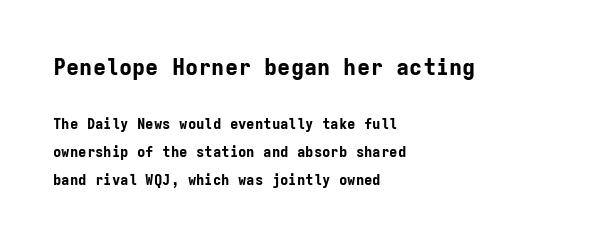
Q: Is the text bold? A: Yes.
Q: Is the text italic (slanted)? A: No, it is upright.
Q: Is the text underlined? A: No.
Q: How is the paragraph aligned? A: Left-aligned.
Q: Is the spacing between letters normal or unusually wide? A: Normal.
Q: Is the spacing between lines tight, normal or loose? A: Loose.
Q: Which block of text is set in a larger size, the first (top) or the second (bottom)? A: The first (top) one.
